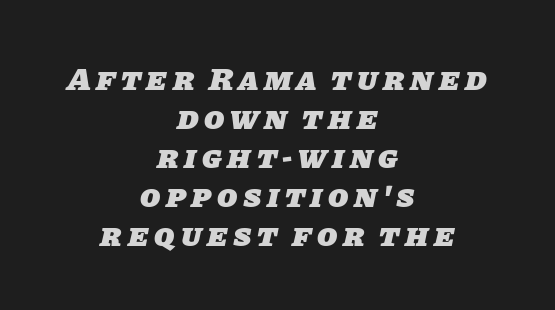
Q: Is the text bold? A: Yes.
Q: Is the typeface a serif or a sans-serif typeface? A: Serif.
Q: Is the text underlined? A: No.
Q: How is the paragraph aligned? A: Centered.
Q: Width (condensed, normal, or wide)? A: Normal.
Q: Stroke contrast? A: Low.
Q: x-height? A: Large.
Q: Monospaced? A: No.
